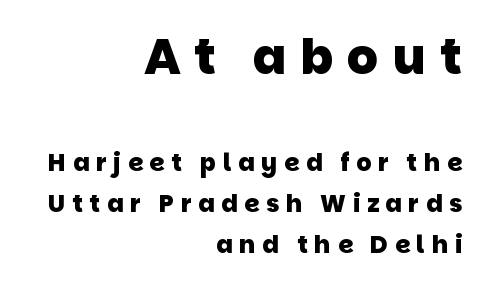
The image shows 49 px heavy sans-serif type; set right-aligned, line spacing 1.71x, unusually wide letter spacing (+0.28 em), not underlined; the first (top) block is 2.04x larger; low stroke contrast and a large x-height.
